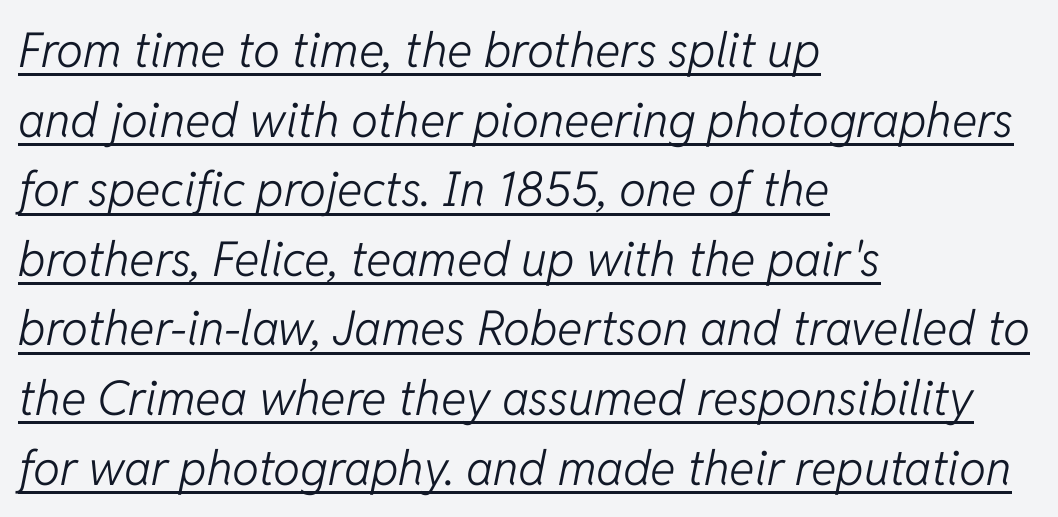
{"italic": "yes", "lean": "right", "slant_degrees": 11, "bold": "no", "weight": "light", "width": "normal", "stroke_contrast": "low", "x_height": "medium", "monospaced": "no", "underline": "yes", "align": "left", "line_spacing": "normal", "line_spacing_ratio": 1.45, "letter_spacing": "normal", "letter_spacing_em": 0.0, "glyph_px": 48}
